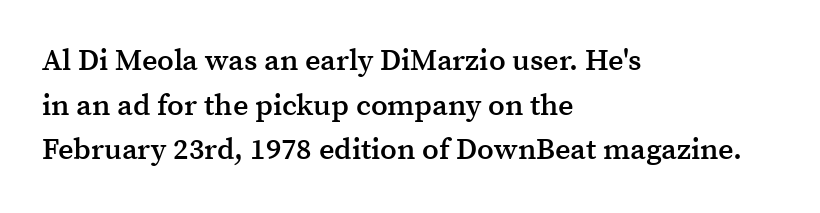
Ascenders rise straight up at ninety degrees. Lines of text with bare space underneath. Stroke terminals: seriffed. Between one letter and the next there's only the usual sliver of space. A typesetter would call this proportional, since set widths differ per character.
